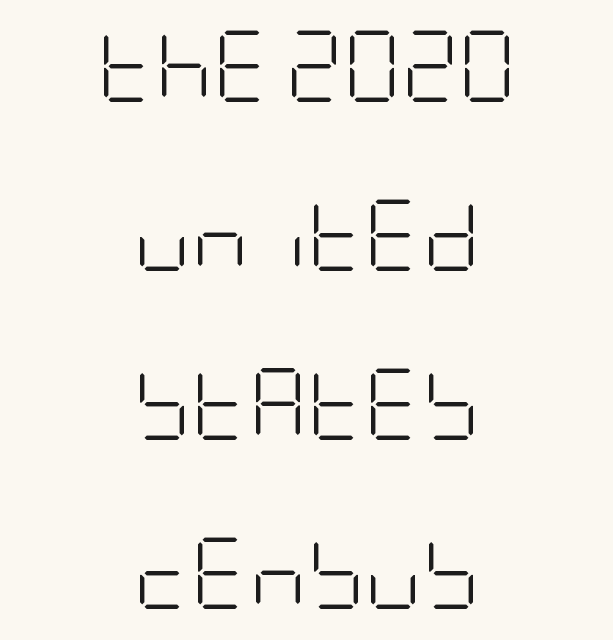
Q: Is the text bold? A: No.
Q: Is the text italic (slanted)? A: No, it is upright.
Q: Is the typeface a serif or a sans-serif typeface? A: Sans-serif.
Q: Is the text underlined? A: No.
Q: How is the paragraph aligned? A: Centered.
Q: Is the spacing between letters normal or unusually wide? A: Normal.
Q: Is the spacing between lines tight, normal or loose? A: Loose.
Q: Width (condensed, normal, or wide)? A: Condensed.
Q: Stroke contrast? A: Low.
Q: x-height? A: Large.
